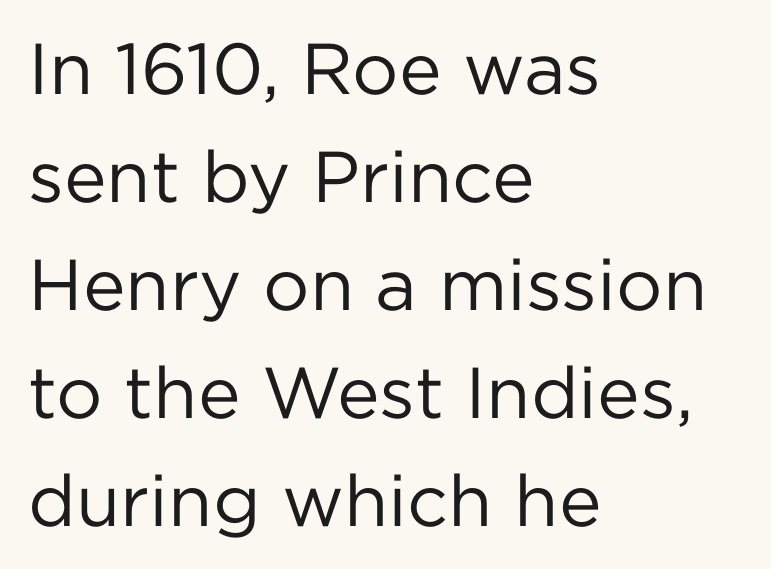
Q: Is the text bold? A: No.
Q: Is the text italic (slanted)? A: No, it is upright.
Q: Is the typeface a serif or a sans-serif typeface? A: Sans-serif.
Q: Is the text underlined? A: No.
Q: How is the paragraph aligned? A: Left-aligned.
Q: Is the spacing between letters normal or unusually wide? A: Normal.
Q: Is the spacing between lines tight, normal or loose? A: Normal.
Q: Width (condensed, normal, or wide)? A: Normal.
Q: Stroke contrast? A: Low.
Q: x-height? A: Medium.
Q: Monospaced? A: No.
